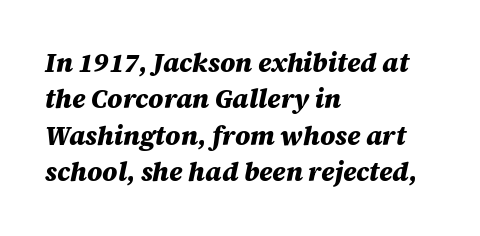
The image shows 26 px bold type, italic (leaning right); set left-aligned, normal line spacing (1.4x), normal letter spacing, not underlined.
